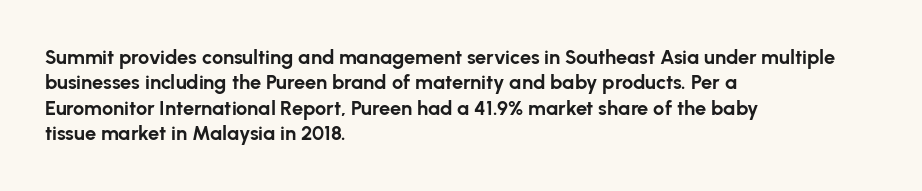
Q: Is the text bold? A: Yes.
Q: Is the text italic (slanted)? A: No, it is upright.
Q: Is the text underlined? A: No.
Q: How is the paragraph aligned? A: Left-aligned.
Q: Is the spacing between letters normal or unusually wide? A: Normal.
Q: Is the spacing between lines tight, normal or loose? A: Normal.
